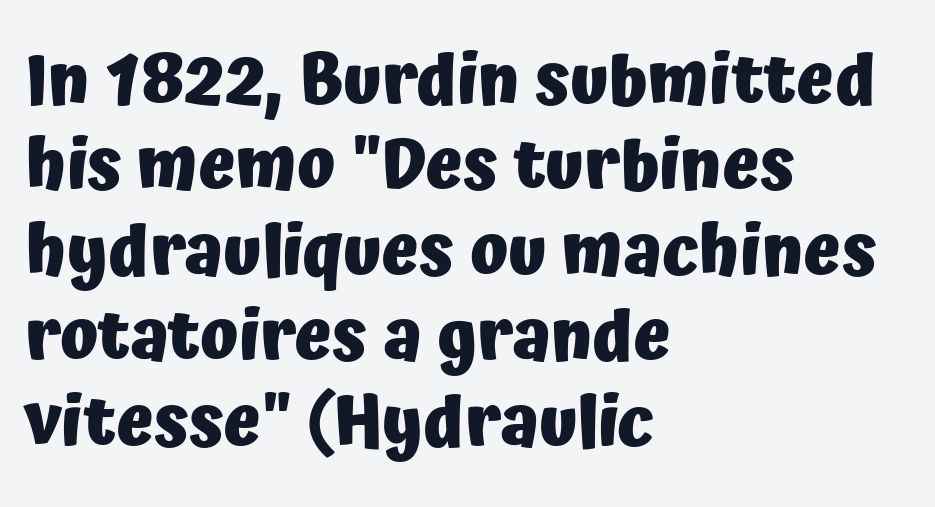
Q: Is the text bold? A: Yes.
Q: Is the text italic (slanted)? A: No, it is upright.
Q: Is the typeface a serif or a sans-serif typeface? A: Sans-serif.
Q: Is the text underlined? A: No.
Q: How is the paragraph aligned? A: Left-aligned.
Q: Is the spacing between letters normal or unusually wide? A: Normal.
Q: Width (condensed, normal, or wide)? A: Normal.
Q: Stroke contrast? A: Low.
Q: x-height? A: Medium.
Q: Monospaced? A: No.
